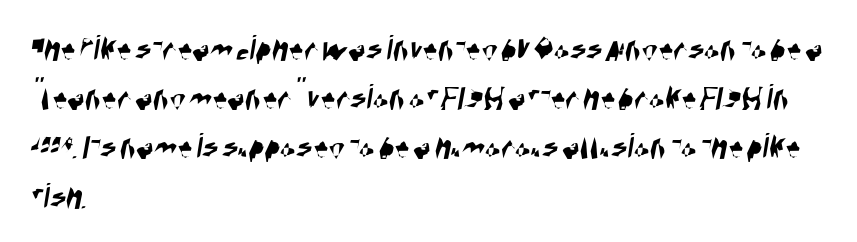
Q: Is the typeface a serif or a sans-serif typeface? A: Sans-serif.
Q: Is the text underlined? A: No.
Q: How is the paragraph aligned? A: Left-aligned.
Q: Is the spacing between letters normal or unusually wide? A: Normal.
Q: Is the spacing between lines tight, normal or loose? A: Normal.
Q: Width (condensed, normal, or wide)? A: Condensed.
Q: Stroke contrast? A: High.
Q: x-height? A: Large.
Q: Monospaced? A: No.
